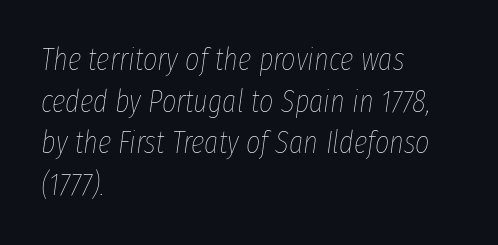
{"italic": "yes", "lean": "right", "slant_degrees": 8, "bold": "no", "weight": "thin", "width": "condensed", "stroke_contrast": "low", "x_height": "medium", "monospaced": "no", "underline": "no", "align": "left", "line_spacing": "normal", "line_spacing_ratio": 1.34, "letter_spacing": "normal", "letter_spacing_em": 0.0, "glyph_px": 31}
